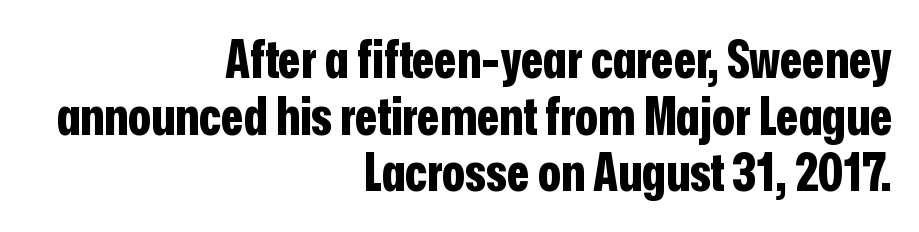
The image shows 52 px bold, condensed sans-serif type, upright; set right-aligned, tight line spacing (1.09x), normal letter spacing, not underlined; low stroke contrast and a medium x-height.
